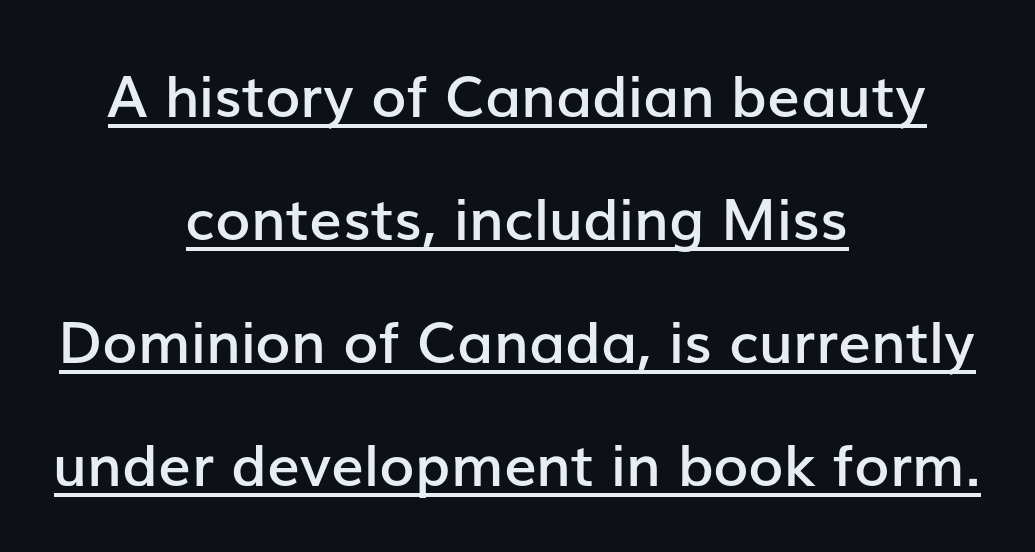
Q: Is the text bold? A: Semi-bold.
Q: Is the text italic (slanted)? A: No, it is upright.
Q: Is the typeface a serif or a sans-serif typeface? A: Sans-serif.
Q: Is the text underlined? A: Yes.
Q: How is the paragraph aligned? A: Centered.
Q: Is the spacing between letters normal or unusually wide? A: Normal.
Q: Is the spacing between lines tight, normal or loose? A: Loose.
Q: Width (condensed, normal, or wide)? A: Normal.
Q: Stroke contrast? A: Low.
Q: x-height? A: Medium.
Q: Monospaced? A: No.
